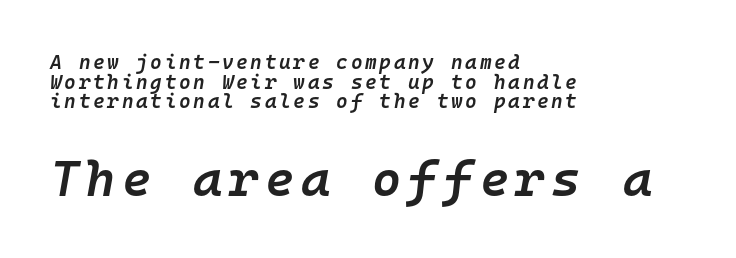
A typesetter would call this leading minimal, almost set solid. This rendering uses left alignment, leaving the right contour irregular. If you drew a line through each stem, it would be angled. Think of a typewriter: that constant character pitch is what you see here. In terms of weight, the rendering is demibold, just under bold.
